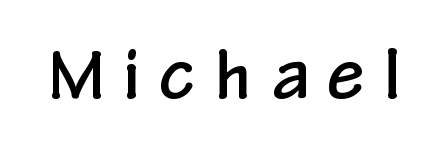
These lines are rendered in a variable-pitch font. You could only call the tracking loose — the letters float apart. Underlining? Definitely not there. The axis of the letterforms is exactly vertical. The typeface chosen for these lines omits serifs.
